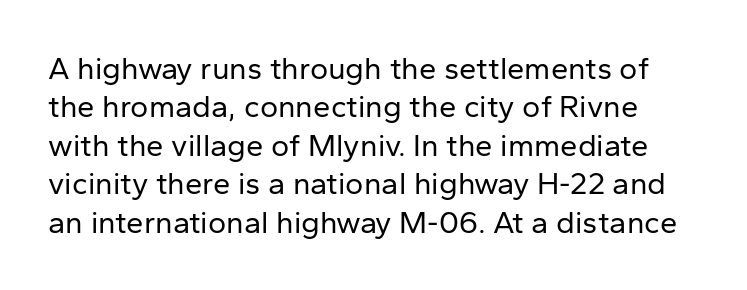
The image shows 31 px regular-weight sans-serif type, upright; set line spacing 1.24x, normal letter spacing, not underlined; low stroke contrast and a medium x-height.
